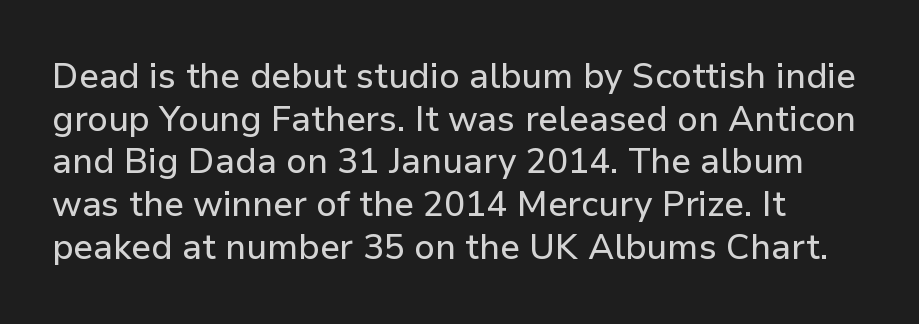
Q: Is the text italic (slanted)? A: No, it is upright.
Q: Is the typeface a serif or a sans-serif typeface? A: Sans-serif.
Q: Is the text underlined? A: No.
Q: Is the spacing between letters normal or unusually wide? A: Normal.
Q: Width (condensed, normal, or wide)? A: Normal.
Q: Stroke contrast? A: Low.
Q: x-height? A: Medium.
Q: Monospaced? A: No.
